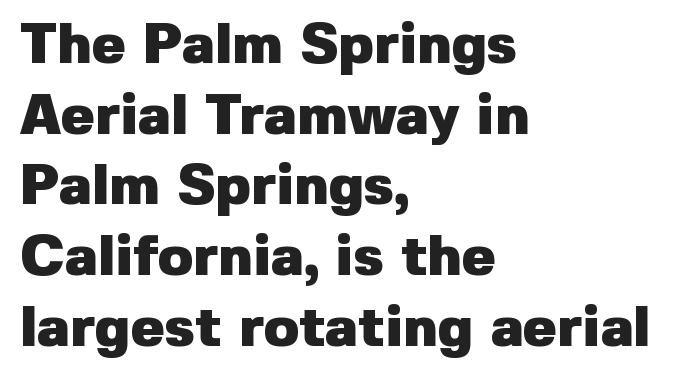
Q: Is the text bold? A: Yes.
Q: Is the text italic (slanted)? A: No, it is upright.
Q: Is the typeface a serif or a sans-serif typeface? A: Sans-serif.
Q: Is the text underlined? A: No.
Q: How is the paragraph aligned? A: Left-aligned.
Q: Is the spacing between letters normal or unusually wide? A: Normal.
Q: Width (condensed, normal, or wide)? A: Normal.
Q: Stroke contrast? A: Low.
Q: x-height? A: Medium.
Q: Monospaced? A: No.
